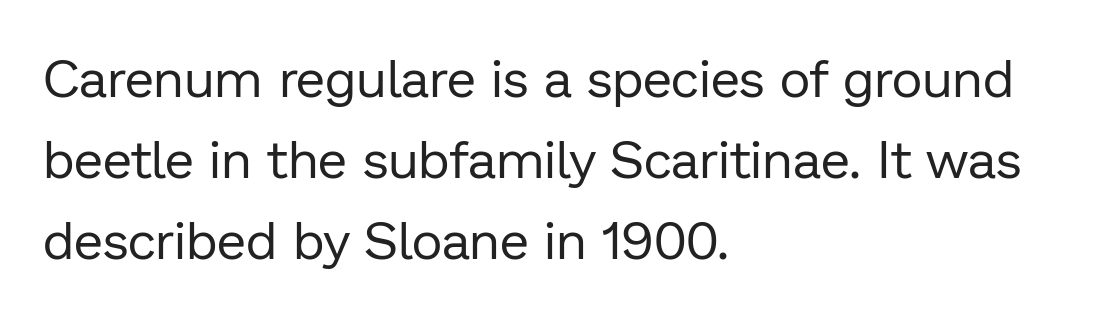
The face used here is proportionally spaced, like ordinary book or web type. Default kerning and tracking; the words read as compact shapes. Examine the stroke ends and you'll find no serifs. The rows are spaced the way most documents space them.
